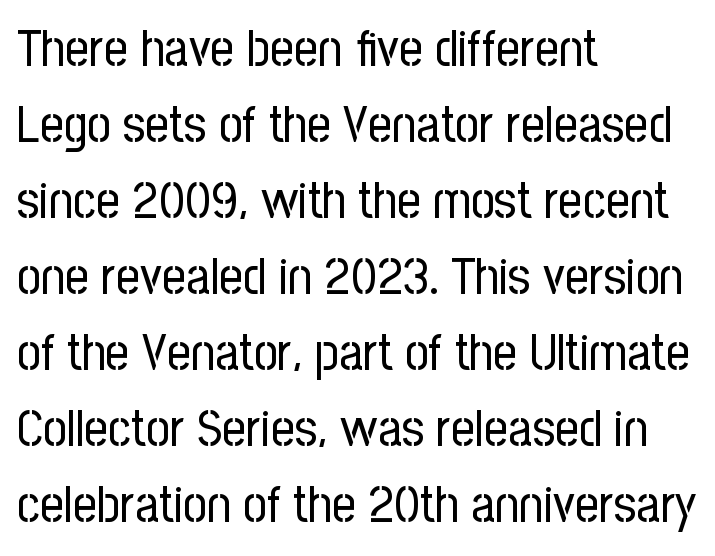
Q: Is the text bold? A: No.
Q: Is the text italic (slanted)? A: No, it is upright.
Q: Is the typeface a serif or a sans-serif typeface? A: Sans-serif.
Q: Is the text underlined? A: No.
Q: How is the paragraph aligned? A: Left-aligned.
Q: Is the spacing between letters normal or unusually wide? A: Normal.
Q: Is the spacing between lines tight, normal or loose? A: Normal.
Q: Width (condensed, normal, or wide)? A: Condensed.
Q: Stroke contrast? A: Low.
Q: x-height? A: Medium.
Q: Monospaced? A: No.
